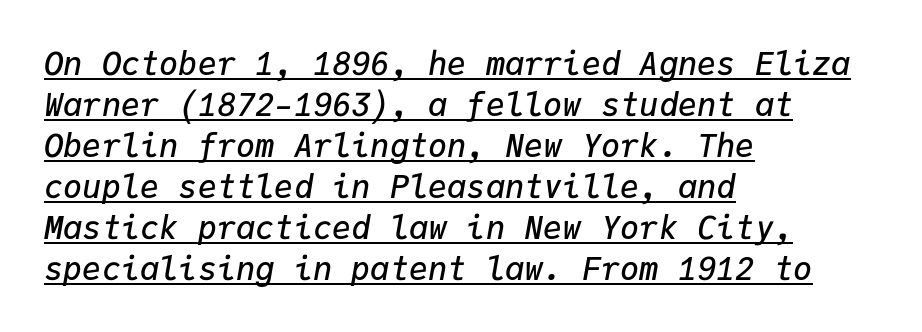
Observe the lean: these are italic letterforms. Beneath each row of characters lies a ruled line. Does the weight exceed regular? Yes, but only to semibold. Here the designer chose a console-style face with uniform glyph widths. Students, note that the glyphs here touch the page at normal intervals.
